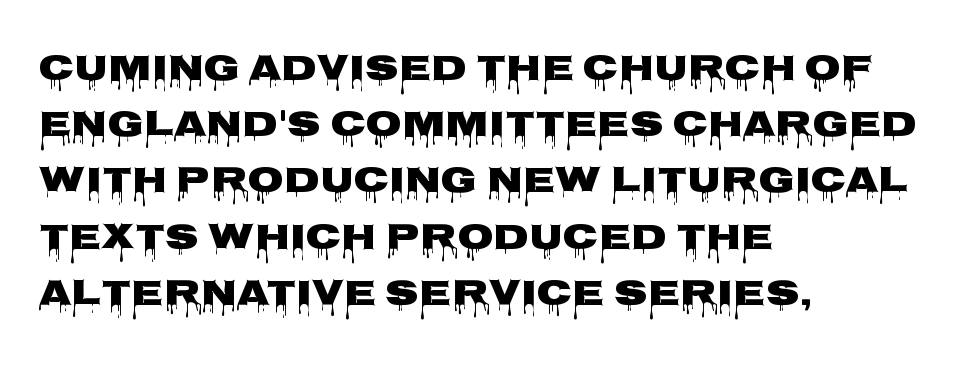
Q: Is the text italic (slanted)? A: No, it is upright.
Q: Is the typeface a serif or a sans-serif typeface? A: Sans-serif.
Q: Is the text underlined? A: No.
Q: How is the paragraph aligned? A: Left-aligned.
Q: Is the spacing between letters normal or unusually wide? A: Normal.
Q: Is the spacing between lines tight, normal or loose? A: Normal.
Q: Width (condensed, normal, or wide)? A: Wide.
Q: Stroke contrast? A: Low.
Q: x-height? A: Large.
Q: Monospaced? A: No.
